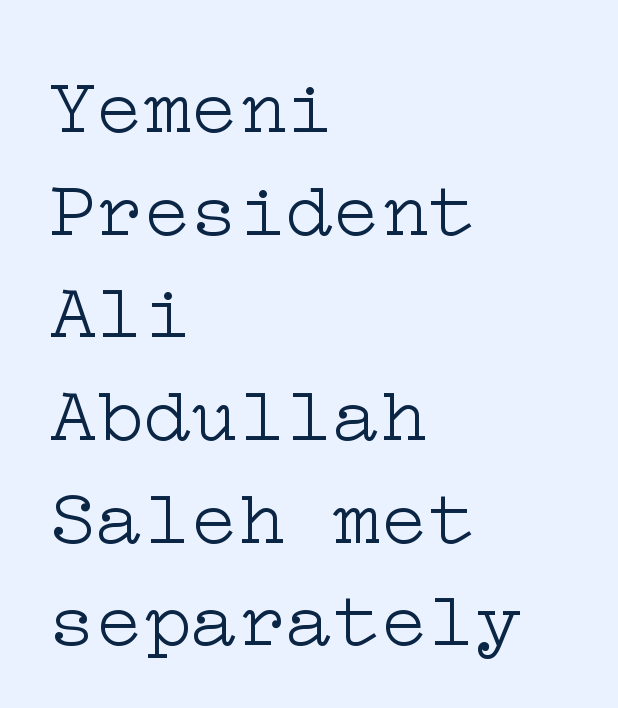
The image shows 79 px light, wide serif type, upright; set left-aligned, normal line spacing (1.3x), normal letter spacing, not underlined; low stroke contrast and a medium x-height.
